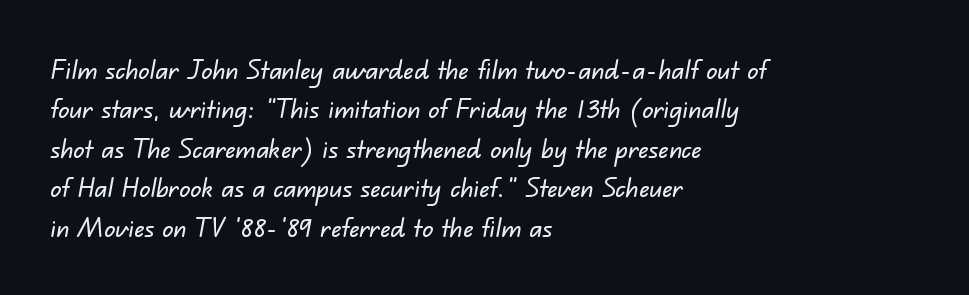
The rows are spaced the way most documents space them. The letters sit at their default tracking, neither squeezed nor spread. The paragraph shown leans on its left margin. The specimen omits any rule beneath the text block's lines.
